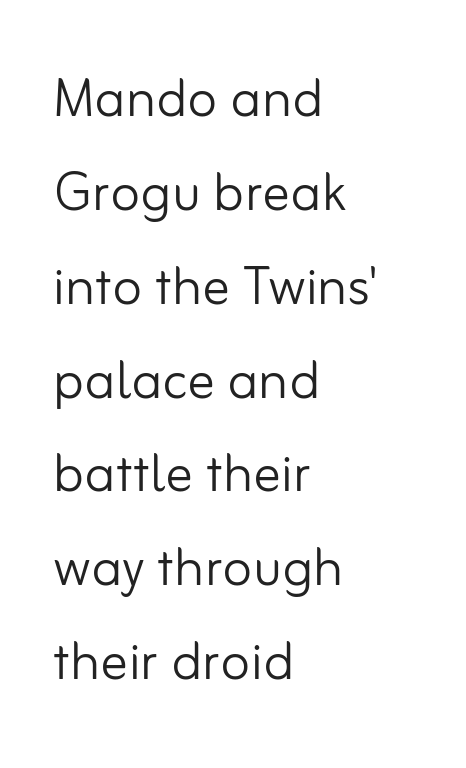
The image shows 69 px light sans-serif type, upright; set left-aligned, normal line spacing (1.36x), normal letter spacing, not underlined; low stroke contrast and a small x-height.
